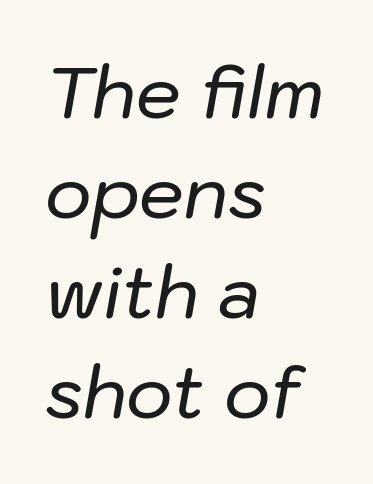
{"italic": "yes", "lean": "right", "slant_degrees": 10, "width": "normal", "stroke_contrast": "low", "x_height": "medium", "monospaced": "no", "underline": "no", "align": "left", "line_spacing": "normal", "line_spacing_ratio": 1.41, "letter_spacing": "normal", "letter_spacing_em": 0.0, "glyph_px": 71}
